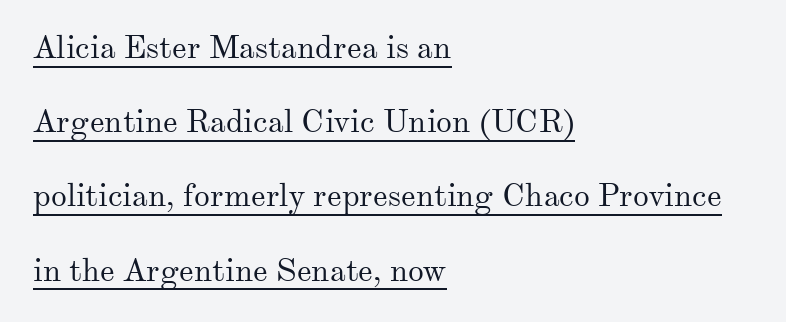
Every word sits above its own underline. Compared with typical paragraphs, the rows here are farther apart. Nobody touched the tracking dial on this one. Weight: regular or lighter. This rendering uses left alignment, leaving the right contour irregular.
